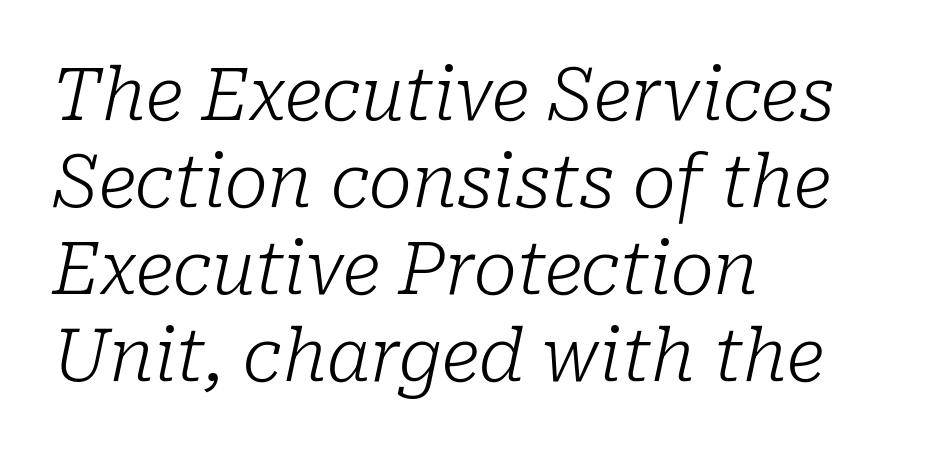
The image shows 72 px light serif type, italic (leaning right); set left-aligned, line spacing 1.21x, normal letter spacing, not underlined; low stroke contrast and a medium x-height.
